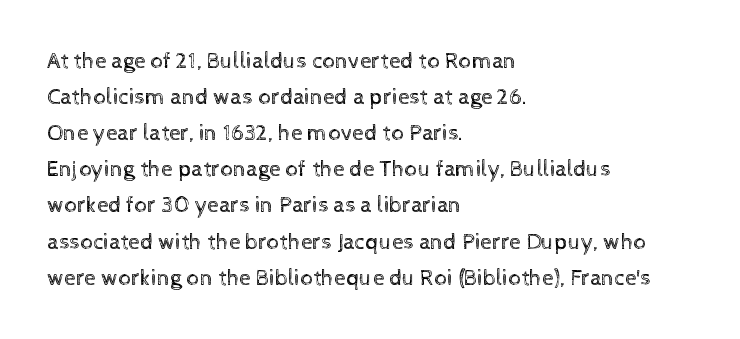
Nothing unusual about the tracking: characters are spaced as the font intends. The typesetter chose a ragged-right arrangement here. Vertical strokes here are truly vertical. In terms of leading, this rendering sits right in the middle.
